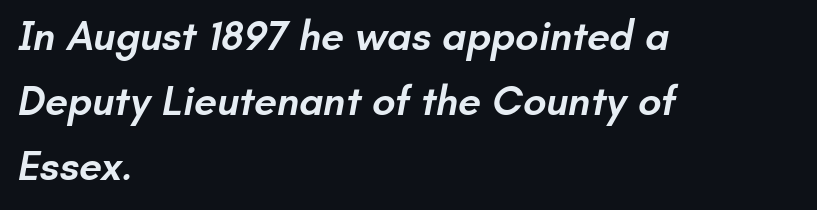
{"serif": "no", "bold": "semi", "weight": "semibold", "width": "normal", "stroke_contrast": "low", "x_height": "small", "monospaced": "no", "underline": "no", "align": "left", "line_spacing": "normal", "line_spacing_ratio": 1.58, "letter_spacing": "normal", "letter_spacing_em": 0.0, "glyph_px": 41}
